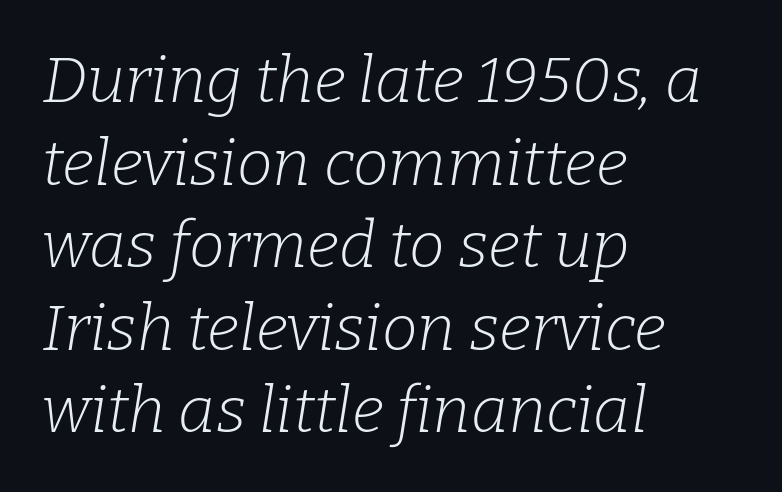
Is this a fixed-width face? No — the glyphs have proportional, varying widths. Note: serifs present on the glyphs. The cut favours lightness, reaching ordinary text weight at its darkest. Does the copy run flush right? No — it runs flush left. This sample uses an oblique cut, with every glyph tilted off the vertical. How would I describe the line gaps? Plain and ordinary.
